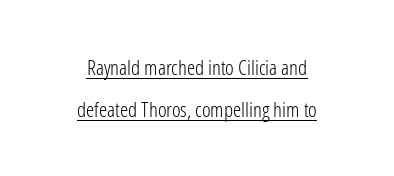
{"italic": "no", "bold": "no", "underline": "yes", "align": "center", "line_spacing": "loose", "line_spacing_ratio": 1.99, "letter_spacing": "normal", "letter_spacing_em": 0.0, "glyph_px": 21}
